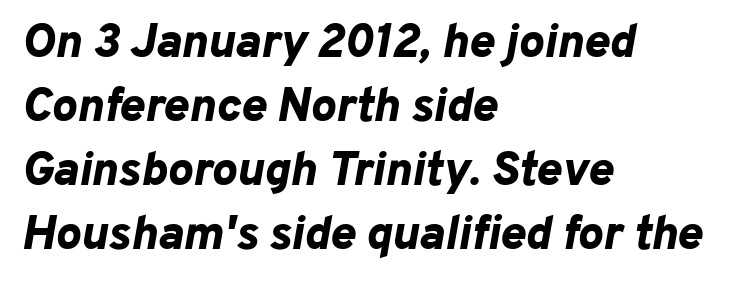
The image shows 48 px bold type, italic (leaning right); set left-aligned, normal line spacing (1.33x), normal letter spacing, not underlined; low stroke contrast and a medium x-height.
